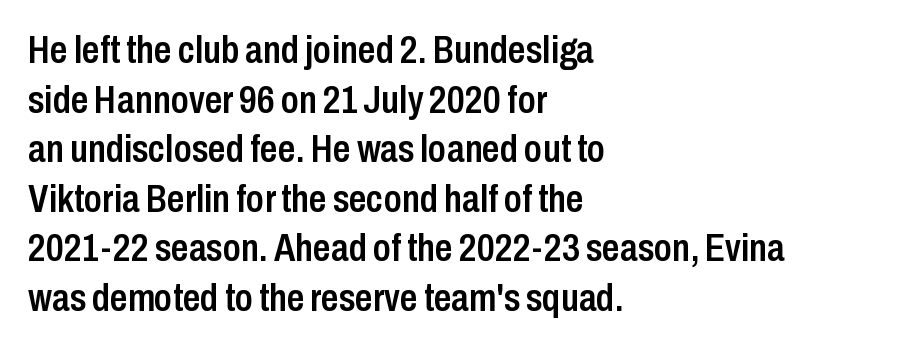
{"serif": "no", "italic": "no", "bold": "semi", "weight": "semibold", "width": "condensed", "stroke_contrast": "low", "x_height": "medium", "monospaced": "no", "underline": "no", "align": "left", "line_spacing": "normal", "line_spacing_ratio": 1.27, "letter_spacing": "normal", "letter_spacing_em": 0.0, "glyph_px": 39}
